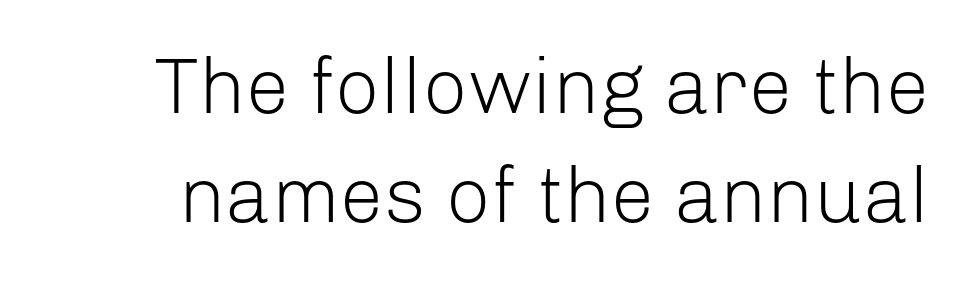
The image shows 79 px light sans-serif type, upright; set normal line spacing (1.38x), normal letter spacing, not underlined; low stroke contrast and a medium x-height.
